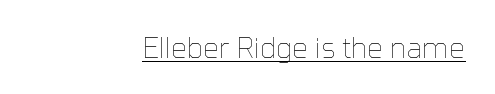
The image shows 28 px thin type, upright; set right-aligned, normal letter spacing, underlined; low stroke contrast and a medium x-height.
